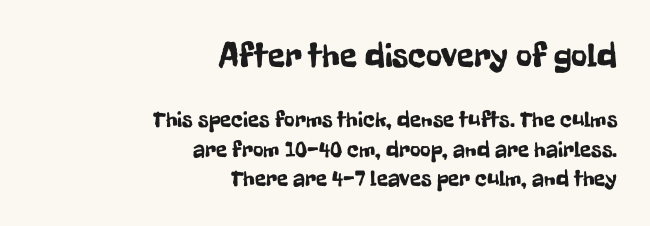
Honestly, the letter spacing is just normal — you wouldn't notice it. The compositor pushed each line to the right boundary. Does the lettering tilt? It doesn't — this is upright. Caption: upper text group enlarged, lower text group reduced. Regarding serifs, this sample does without them. Only glyphs here, with clear space below each row.
